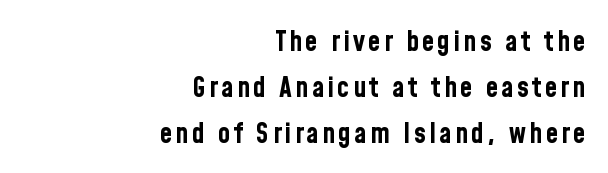
Q: Is the text bold? A: Yes.
Q: Is the text italic (slanted)? A: No, it is upright.
Q: Is the typeface a serif or a sans-serif typeface? A: Sans-serif.
Q: Is the text underlined? A: No.
Q: How is the paragraph aligned? A: Right-aligned.
Q: Is the spacing between lines tight, normal or loose? A: Normal.
Q: Width (condensed, normal, or wide)? A: Condensed.
Q: Stroke contrast? A: Low.
Q: x-height? A: Medium.
Q: Monospaced? A: No.
